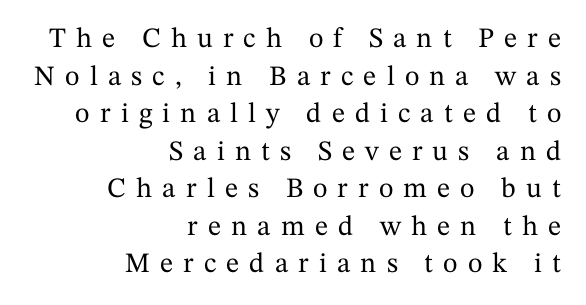
Q: Is the text italic (slanted)? A: No, it is upright.
Q: Is the typeface a serif or a sans-serif typeface? A: Serif.
Q: Is the text underlined? A: No.
Q: How is the paragraph aligned? A: Right-aligned.
Q: Is the spacing between letters normal or unusually wide? A: Unusually wide.
Q: Is the spacing between lines tight, normal or loose? A: Normal.
Q: Width (condensed, normal, or wide)? A: Normal.
Q: Stroke contrast? A: Medium.
Q: x-height? A: Medium.
Q: Monospaced? A: No.
